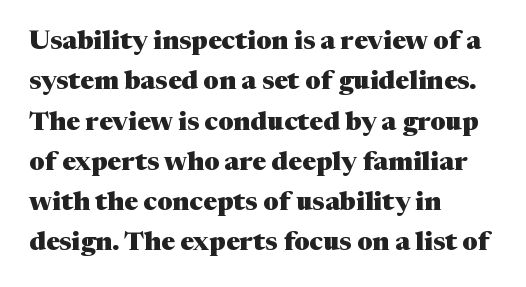
{"italic": "no", "bold": "yes", "underline": "no", "align": "left", "line_spacing": "normal", "line_spacing_ratio": 1.55, "letter_spacing": "normal", "letter_spacing_em": 0.0, "glyph_px": 26}
